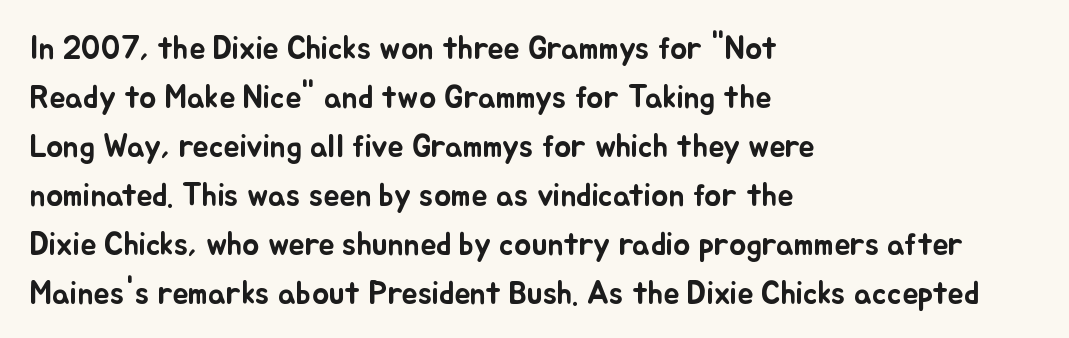
Q: Is the text italic (slanted)? A: No, it is upright.
Q: Is the text underlined? A: No.
Q: How is the paragraph aligned? A: Left-aligned.
Q: Is the spacing between letters normal or unusually wide? A: Normal.
Q: Is the spacing between lines tight, normal or loose? A: Normal.
Q: Width (condensed, normal, or wide)? A: Normal.
Q: Stroke contrast? A: Low.
Q: x-height? A: Small.
Q: Monospaced? A: No.
